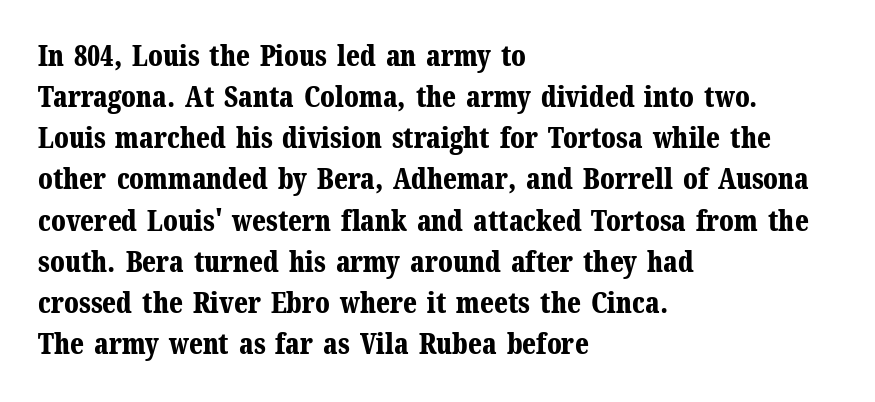
{"serif": "yes", "italic": "no", "bold": "yes", "weight": "bold", "width": "normal", "stroke_contrast": "medium", "x_height": "medium", "monospaced": "no", "underline": "no", "align": "left", "line_spacing": "normal", "line_spacing_ratio": 1.47, "letter_spacing": "normal", "letter_spacing_em": 0.0, "glyph_px": 28}
